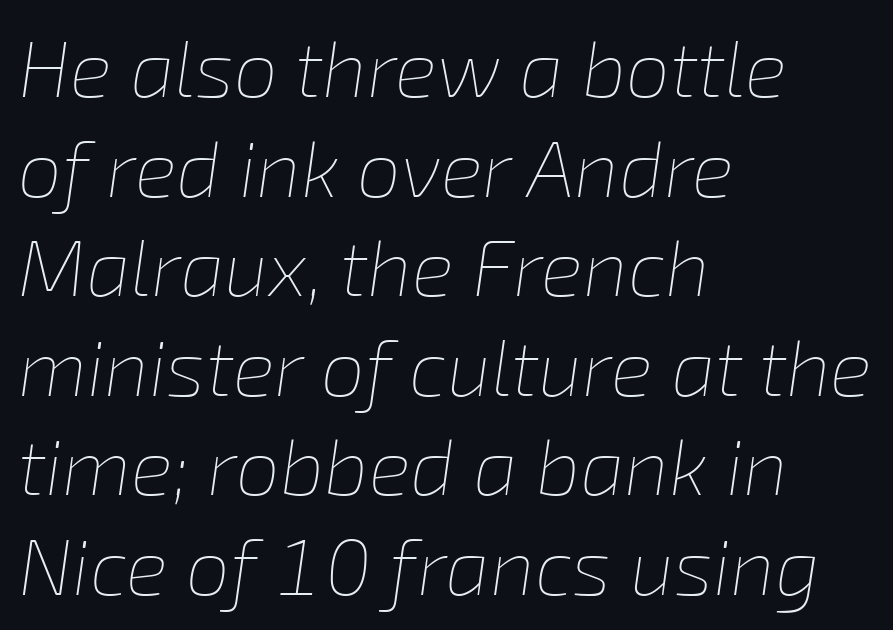
The image shows 79 px thin type, italic (leaning right); set left-aligned, normal line spacing (1.26x), normal letter spacing, not underlined; low stroke contrast and a medium x-height.
